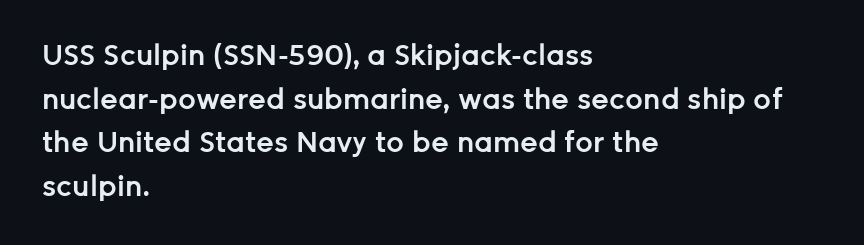
The image shows 28 px semibold sans-serif type, upright; set left-aligned, normal line spacing (1.56x), normal letter spacing, not underlined; low stroke contrast and a medium x-height.
